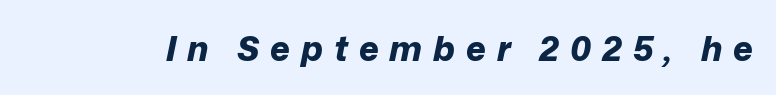
The image shows 34 px bold type, italic (leaning right); set unusually wide letter spacing (+0.32 em), not underlined; low stroke contrast and a medium x-height.
